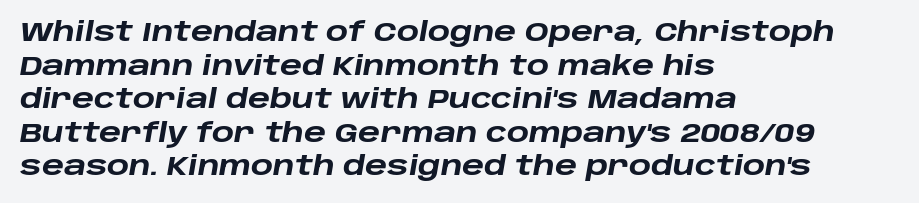
The image shows 26 px bold type, italic (leaning right); set left-aligned, normal line spacing (1.29x), normal letter spacing, not underlined.
